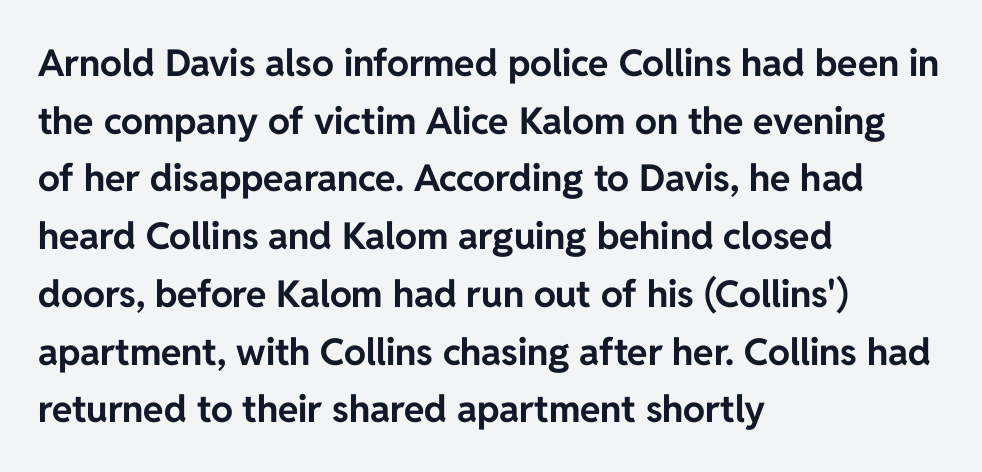
The image shows 37 px bold sans-serif type, upright; set left-aligned, normal line spacing (1.56x), normal letter spacing, not underlined; low stroke contrast and a medium x-height.
